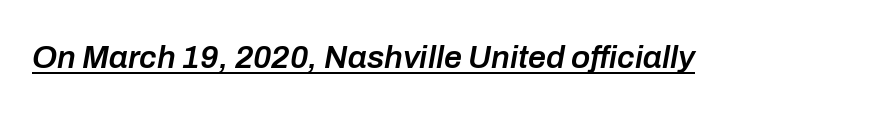
The image shows 32 px semibold type, italic (leaning right); set normal letter spacing, underlined; low stroke contrast and a medium x-height.
